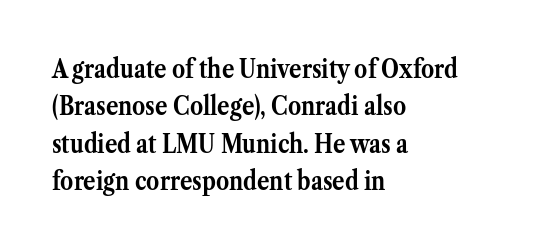
Q: Is the text bold? A: Yes.
Q: Is the text italic (slanted)? A: No, it is upright.
Q: Is the text underlined? A: No.
Q: How is the paragraph aligned? A: Left-aligned.
Q: Is the spacing between letters normal or unusually wide? A: Normal.
Q: Is the spacing between lines tight, normal or loose? A: Normal.
